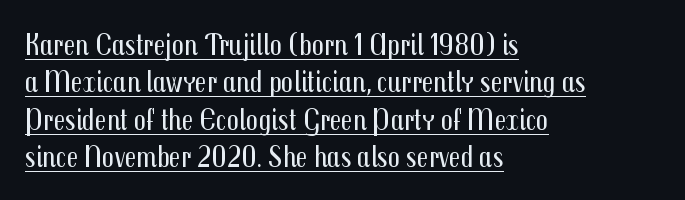
The image shows 30 px regular-weight, condensed sans-serif type, upright; set left-aligned, normal line spacing (1.25x), normal letter spacing, underlined; medium stroke contrast and a medium x-height.
